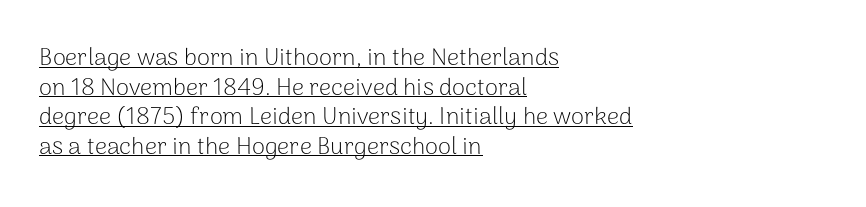
The image shows 24 px text type, upright; set left-aligned, line spacing 1.23x, normal letter spacing, underlined.
